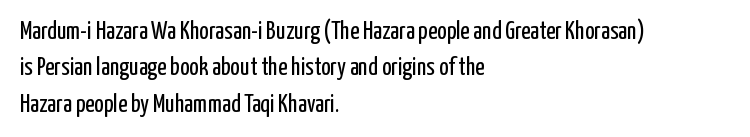
The image shows 25 px text type, upright; set left-aligned, normal line spacing (1.46x), normal letter spacing, not underlined.
